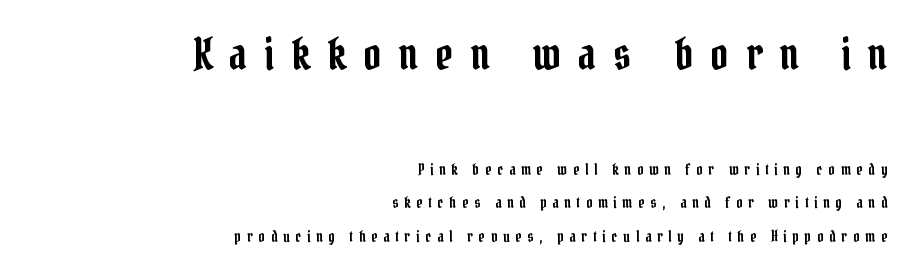
The image shows 44 px condensed serif type, upright; set right-aligned, loose line spacing (2.24x), unusually wide letter spacing (+0.39 em), not underlined; the first (top) block is 2.93x larger; low stroke contrast and a medium x-height.
